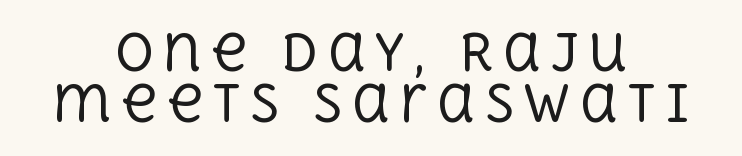
{"serif": "yes", "italic": "no", "bold": "no", "weight": "regular", "width": "normal", "x_height": "large", "monospaced": "no", "underline": "no", "align": "center", "line_spacing": "tight", "line_spacing_ratio": 1.05, "glyph_px": 49}
